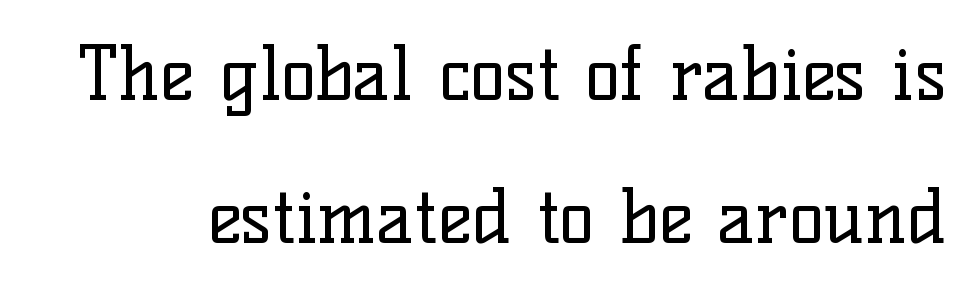
The face used here is proportionally spaced, like ordinary book or web type. Does the leading feel generous? Absolutely, it's lavish. Posture: straight, roman, zero tilt. Honestly, there is no underline to notice here at all. Classification — serif.
